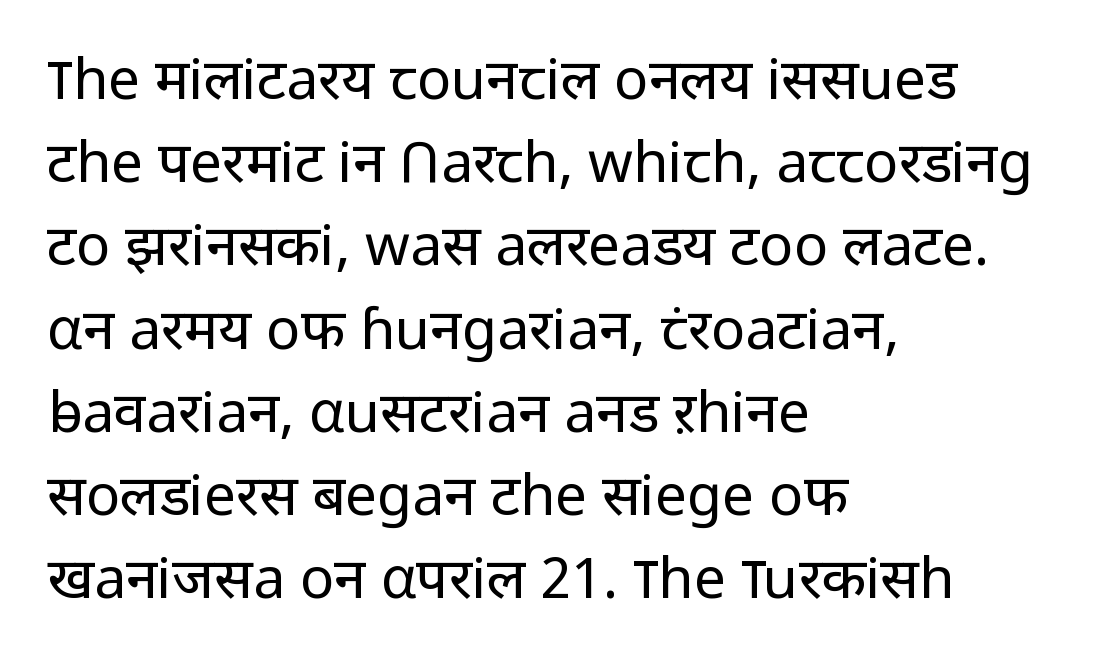
The image shows 57 px regular-weight sans-serif type, upright; set left-aligned, normal line spacing (1.46x), normal letter spacing, not underlined; low stroke contrast and a medium x-height.
